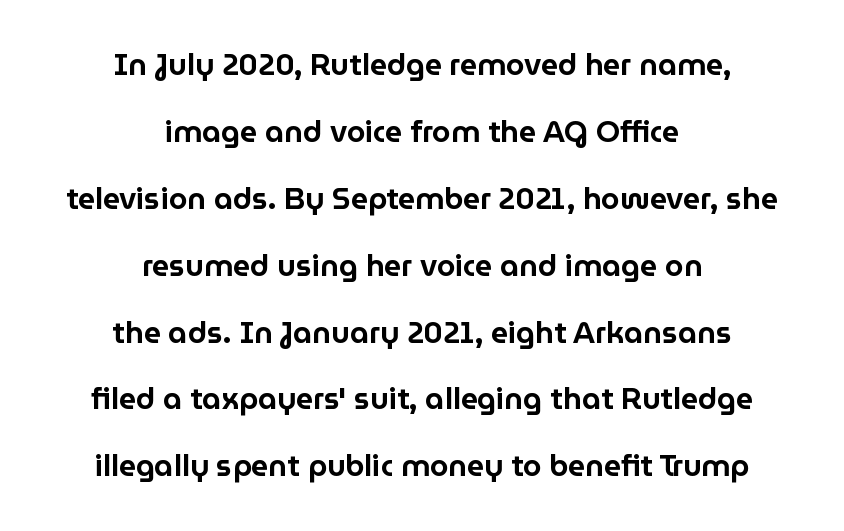
{"serif": "no", "italic": "no", "width": "normal", "stroke_contrast": "low", "x_height": "medium", "monospaced": "no", "underline": "no", "align": "center", "line_spacing": "loose", "line_spacing_ratio": 2.23, "letter_spacing": "normal", "letter_spacing_em": 0.0, "glyph_px": 30}
